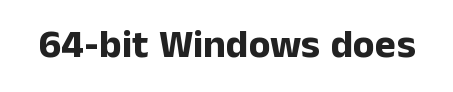
The type is set solid horizontally, with unmodified tracking. Descenders are the only things crossing below the line. Every letter is thick-stroked: bold, no question. Each letter keeps its own natural width here, so spacing adapts to shape.
